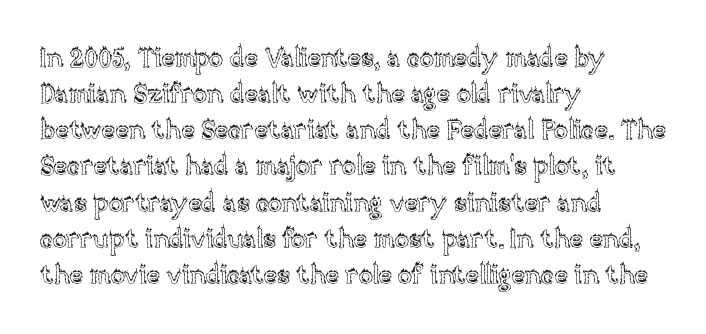
The image shows 26 px text type, upright; set left-aligned, normal line spacing (1.39x), normal letter spacing, not underlined.
